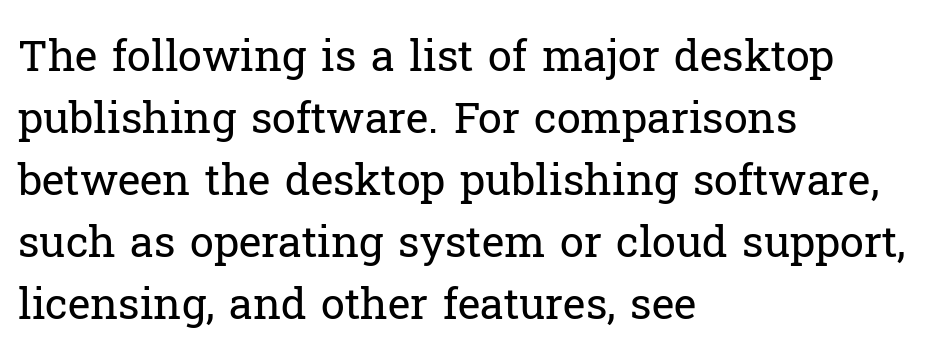
A student would call this left alignment; a typographer would say flush left, rag right. A typesetter would call this proportional, since set widths differ per character. The rendering keeps characters at their native spacing. Each stroke keeps to a modest, everyday thickness or less. Regarding leading, the lines here are spaced in the standard way.
